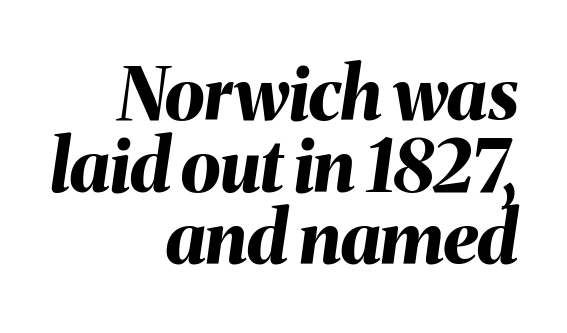
{"italic": "yes", "lean": "right", "slant_degrees": 8, "bold": "yes", "weight": "bold", "width": "normal", "stroke_contrast": "medium", "x_height": "medium", "monospaced": "no", "underline": "no", "align": "right", "line_spacing": "tight", "line_spacing_ratio": 1.0, "letter_spacing": "normal", "letter_spacing_em": 0.0, "glyph_px": 72}
